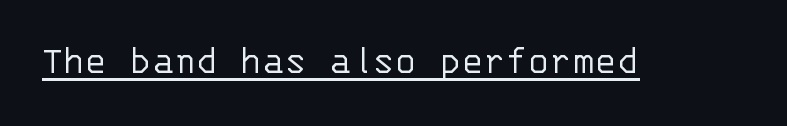
The image shows 41 px light sans-serif type, upright, monospaced; set normal letter spacing, underlined; low stroke contrast and a large x-height.
